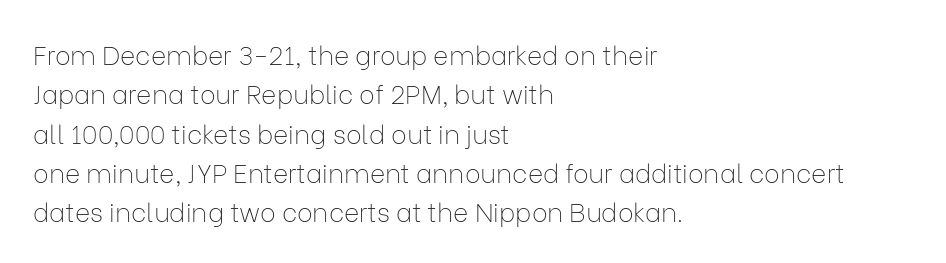
Q: Is the text bold? A: No.
Q: Is the text italic (slanted)? A: No, it is upright.
Q: Is the text underlined? A: No.
Q: How is the paragraph aligned? A: Left-aligned.
Q: Is the spacing between letters normal or unusually wide? A: Normal.
Q: Is the spacing between lines tight, normal or loose? A: Normal.
